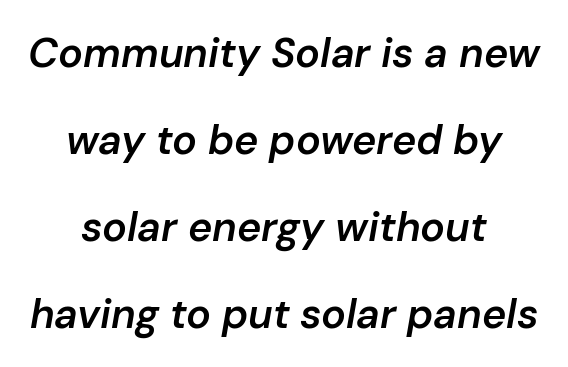
Widely set lines give the paragraph a tall, airy silhouette. The glyphs have the mass of a demibold cut, below bold. Glyph-to-glyph distance matches everyday printed text. The glyphs are unaccompanied by any horizontal stroke below them. You could not count columns in this text — the font is proportionally spaced.
